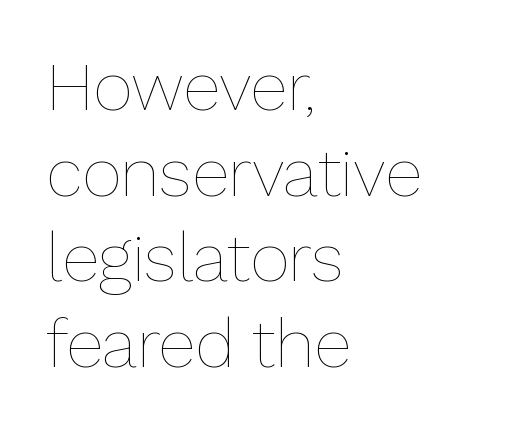
The type is set solid horizontally, with unmodified tracking. Underlining? Definitely not there. Compared with a centered layout, this one pins lines to the left instead. Each letter keeps its own natural width here, so spacing adapts to shape.
